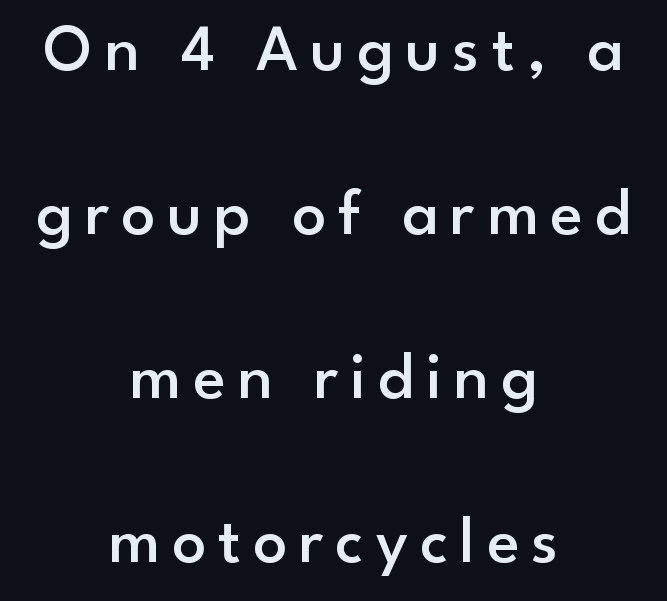
{"serif": "no", "italic": "no", "bold": "semi", "weight": "semibold", "width": "normal", "stroke_contrast": "low", "x_height": "small", "monospaced": "no", "underline": "no", "align": "center", "line_spacing": "loose", "line_spacing_ratio": 2.45, "glyph_px": 67}
